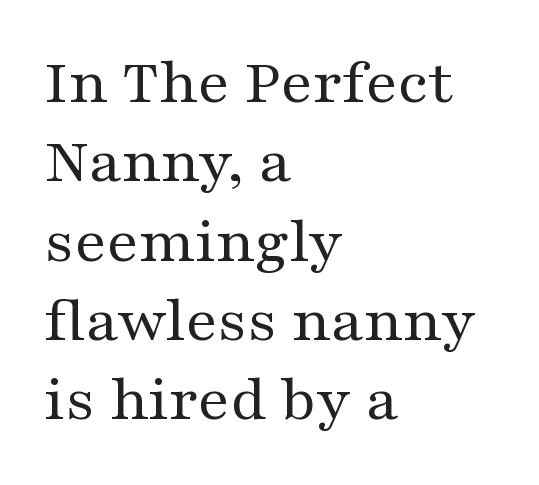
Q: Is the text bold? A: No.
Q: Is the text italic (slanted)? A: No, it is upright.
Q: Is the typeface a serif or a sans-serif typeface? A: Serif.
Q: Is the text underlined? A: No.
Q: How is the paragraph aligned? A: Left-aligned.
Q: Is the spacing between letters normal or unusually wide? A: Normal.
Q: Width (condensed, normal, or wide)? A: Wide.
Q: Stroke contrast? A: Medium.
Q: x-height? A: Medium.
Q: Monospaced? A: No.
